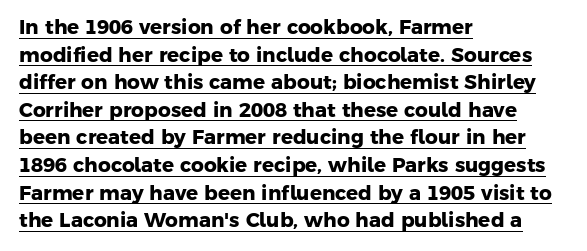
Here the glyphs are tracked normally, forming tight word shapes. Interline gaps are of average width in this sample. These characters rest on top of a visible drawn line. This sample is left-justified, so line endings fall wherever the words run out.
